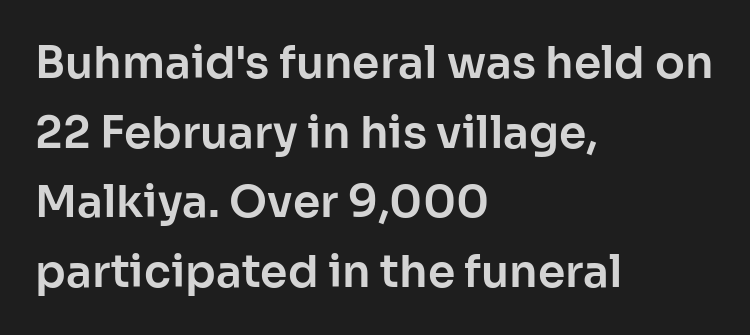
{"serif": "no", "italic": "no", "width": "normal", "stroke_contrast": "low", "x_height": "medium", "monospaced": "no", "underline": "no", "align": "left", "line_spacing": "normal", "line_spacing_ratio": 1.58, "letter_spacing": "normal", "letter_spacing_em": 0.0, "glyph_px": 44}
